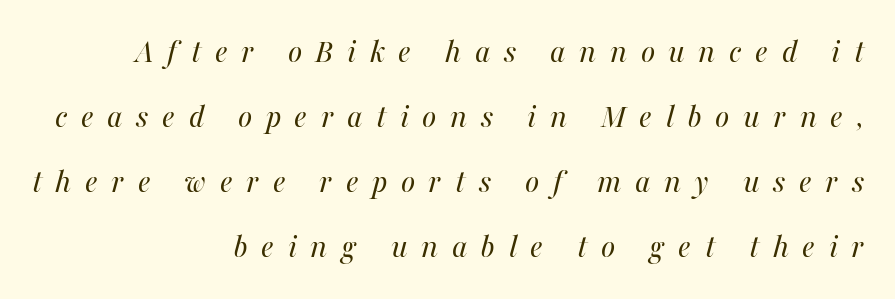
{"italic": "yes", "lean": "right", "slant_degrees": 16, "bold": "no", "weight": "regular", "width": "normal", "stroke_contrast": "medium", "x_height": "medium", "monospaced": "no", "underline": "no", "align": "right", "line_spacing": "loose", "line_spacing_ratio": 1.91, "letter_spacing": "wide", "letter_spacing_em": 0.4, "glyph_px": 34}
